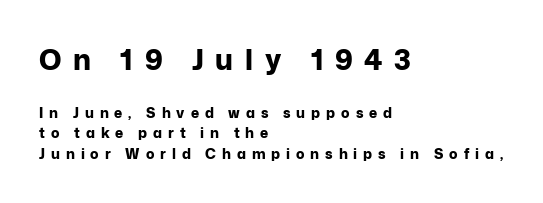
Casual observation: everything's shoved over to the left. The letters carry no serifs — their stems end cleanly without finishing strokes. The zone under the glyphs is completely vacant. A dark, heavy texture on the line: the type is bold. Quick note: interline space is typical. The passage shown begins with its larger block and ends with its smaller one.
